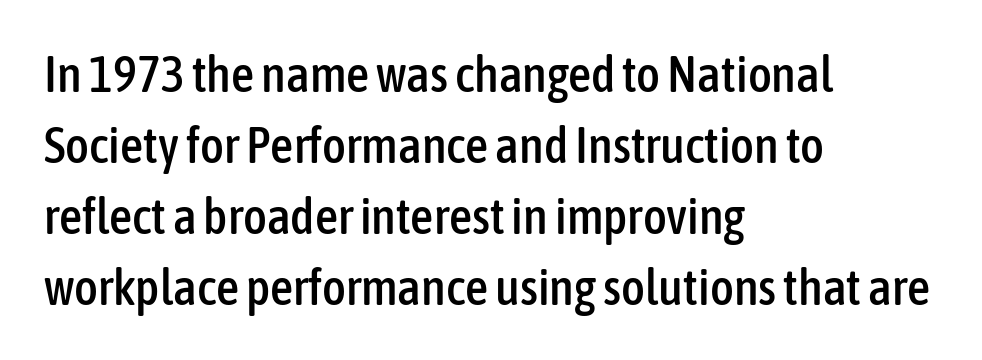
Layout note: lines flush left. Look at the tracking — it's just the regular setting, nothing added. Varying glyph widths throughout — classic text-font behaviour. The text was rendered using a sans face with plain stroke endings.
